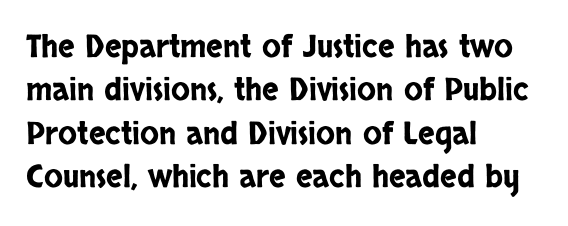
{"serif": "no", "italic": "no", "width": "condensed", "stroke_contrast": "low", "x_height": "large", "monospaced": "no", "underline": "no", "align": "left", "line_spacing": "normal", "line_spacing_ratio": 1.4, "letter_spacing": "normal", "letter_spacing_em": 0.0, "glyph_px": 31}
